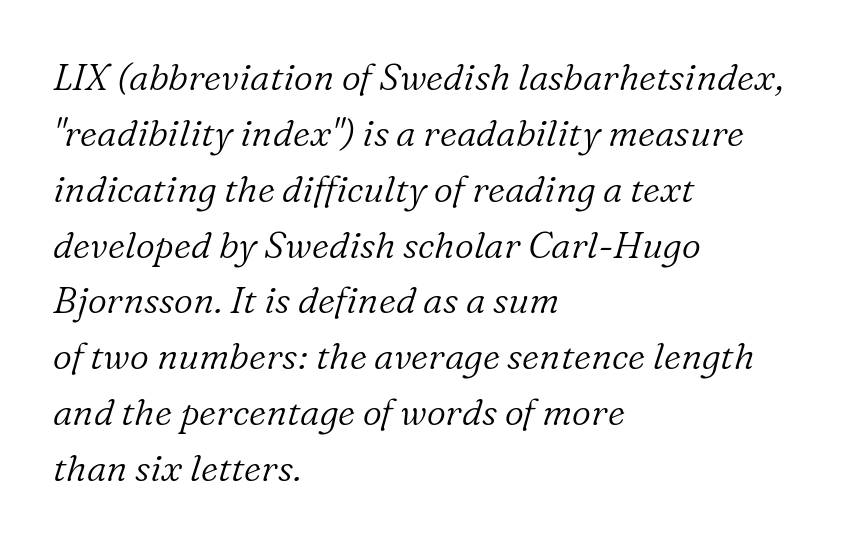
The image shows 37 px light serif type, italic (leaning right); set left-aligned, normal line spacing (1.51x), normal letter spacing, not underlined; low stroke contrast and a medium x-height.
